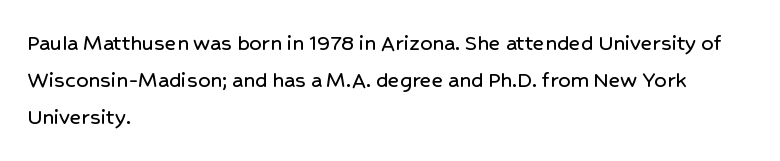
{"italic": "no", "underline": "no", "align": "left", "line_spacing": "normal", "line_spacing_ratio": 1.55, "letter_spacing": "normal", "letter_spacing_em": 0.0, "glyph_px": 24}
